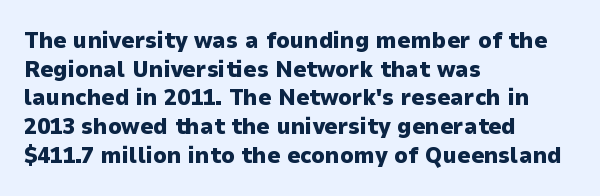
Q: Is the text bold? A: Yes.
Q: Is the text italic (slanted)? A: No, it is upright.
Q: Is the text underlined? A: No.
Q: How is the paragraph aligned? A: Left-aligned.
Q: Is the spacing between letters normal or unusually wide? A: Normal.
Q: Is the spacing between lines tight, normal or loose? A: Normal.
